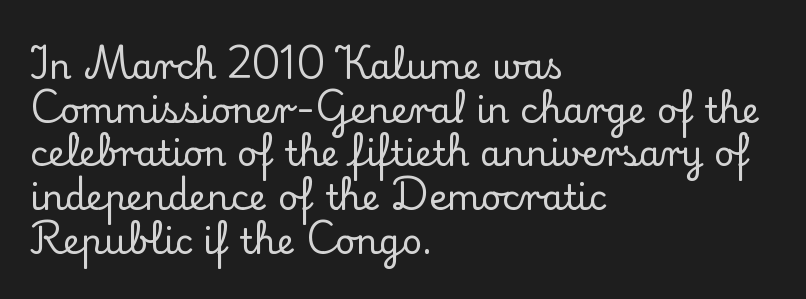
The image shows 35 px serif type, upright; set left-aligned, normal line spacing (1.25x), normal letter spacing, not underlined; low stroke contrast and a small x-height.
